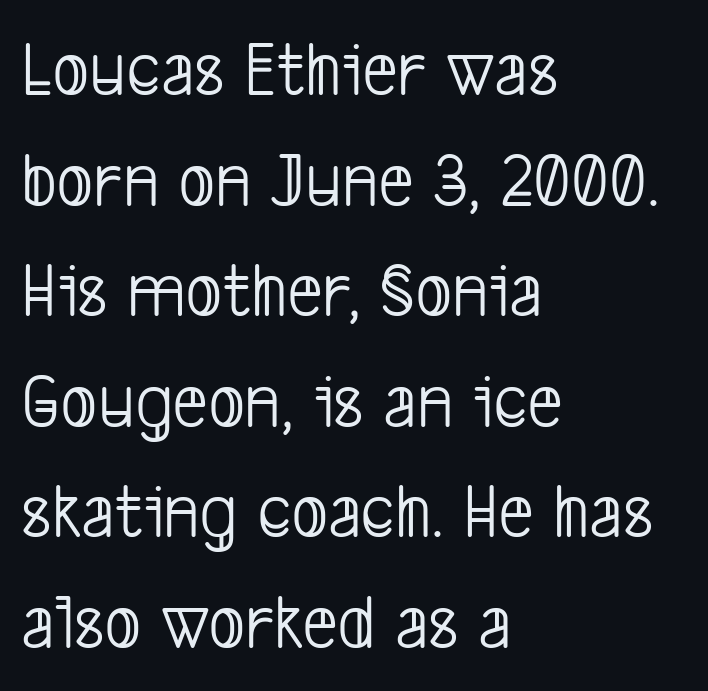
The image shows 79 px light, condensed sans-serif type; set left-aligned, normal line spacing (1.4x), normal letter spacing, not underlined; low stroke contrast and a medium x-height.
